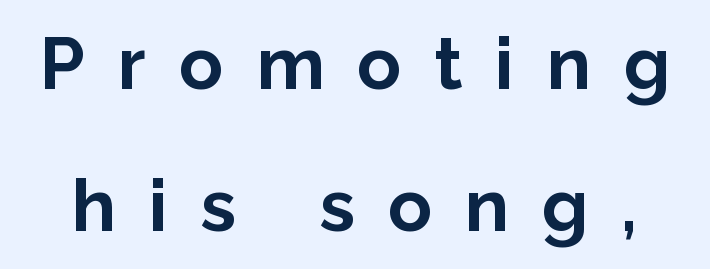
Q: Is the text bold? A: Yes.
Q: Is the text italic (slanted)? A: No, it is upright.
Q: Is the typeface a serif or a sans-serif typeface? A: Sans-serif.
Q: Is the text underlined? A: No.
Q: Is the spacing between letters normal or unusually wide? A: Unusually wide.
Q: Is the spacing between lines tight, normal or loose? A: Loose.
Q: Width (condensed, normal, or wide)? A: Normal.
Q: Stroke contrast? A: Low.
Q: x-height? A: Medium.
Q: Monospaced? A: No.
